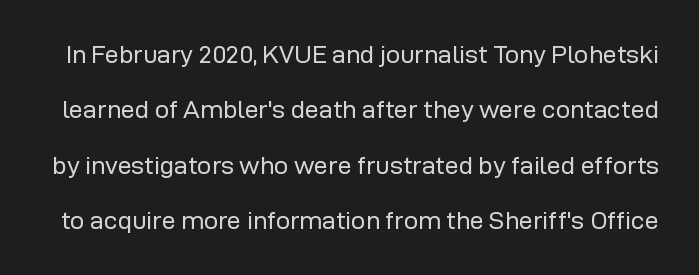
The image shows 25 px text type, upright; set loose line spacing (2.22x), normal letter spacing, not underlined.
